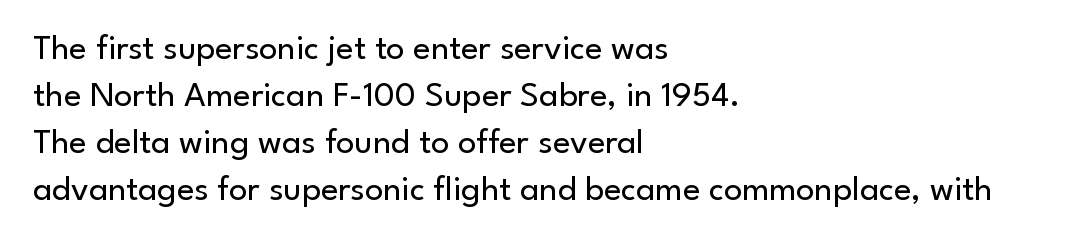
{"serif": "no", "italic": "no", "bold": "no", "weight": "regular", "width": "normal", "stroke_contrast": "low", "x_height": "small", "monospaced": "no", "underline": "no", "align": "left", "line_spacing": "normal", "line_spacing_ratio": 1.31, "letter_spacing": "normal", "letter_spacing_em": 0.0, "glyph_px": 36}
